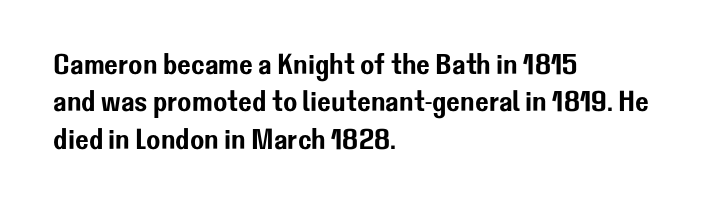
Q: Is the text italic (slanted)? A: No, it is upright.
Q: Is the typeface a serif or a sans-serif typeface? A: Sans-serif.
Q: Is the text underlined? A: No.
Q: How is the paragraph aligned? A: Left-aligned.
Q: Is the spacing between letters normal or unusually wide? A: Normal.
Q: Is the spacing between lines tight, normal or loose? A: Normal.
Q: Width (condensed, normal, or wide)? A: Normal.
Q: Stroke contrast? A: Low.
Q: x-height? A: Medium.
Q: Monospaced? A: No.
